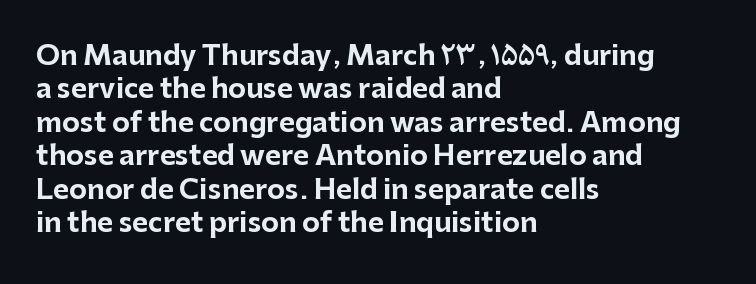
{"italic": "no", "bold": "yes", "underline": "no", "align": "left", "line_spacing_ratio": 1.24, "letter_spacing": "normal", "letter_spacing_em": 0.0, "glyph_px": 27}
